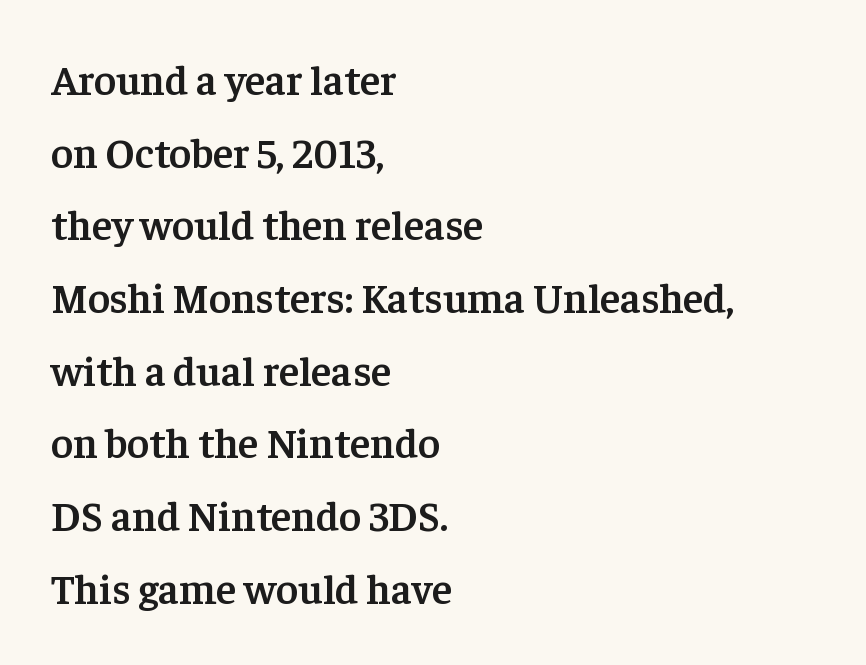
Casual observation: everything's shoved over to the left. The type family on display is of the serif kind. Note the varied advance widths — an 'i' is clearly narrower than an 'm'. This sample uses plain, unmodified letter spacing. The area under the type is left untouched.
